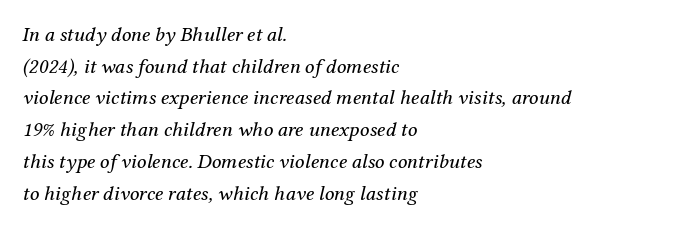
The vertical gap from one line to the next is medium. The space directly below the letters is spotless. The face looks like a standard text weight, possibly lighter. The lines in this sample share a left origin and differ only in where they stop. This sample uses an oblique cut, with every glyph tilted off the vertical. Observe the ordinary spacing: letters are neighbours, not strangers.
